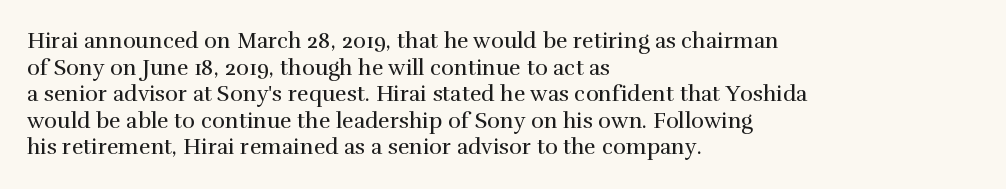
Q: Is the text bold? A: No.
Q: Is the text italic (slanted)? A: No, it is upright.
Q: Is the text underlined? A: No.
Q: How is the paragraph aligned? A: Left-aligned.
Q: Is the spacing between letters normal or unusually wide? A: Normal.
